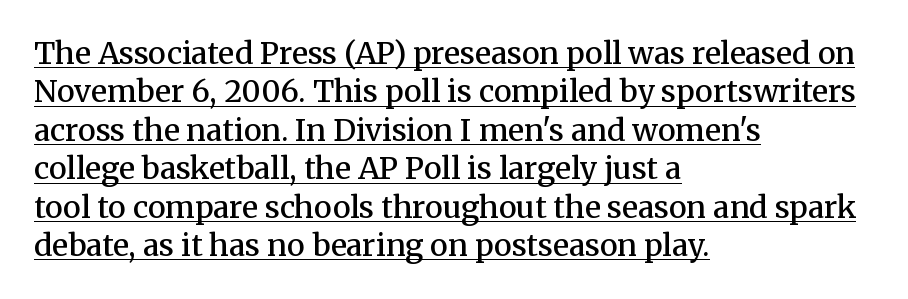
Regular leading. No extra tracking has been applied to these lines. Every row of glyphs begins at an identical x-position on the left. Each glyph is drawn with semibold strokes, heavier than normal yet not fully bold.
